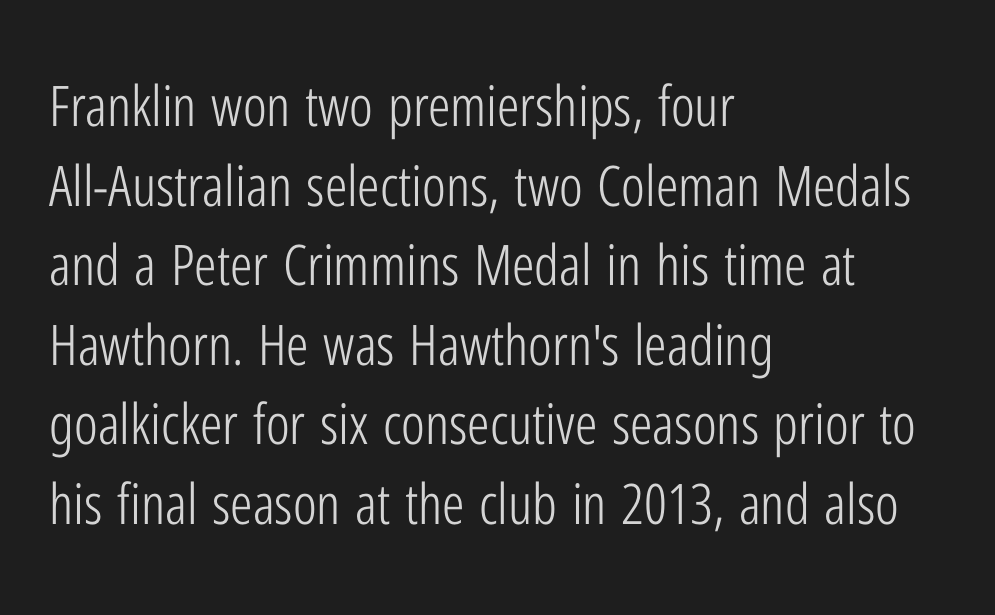
Words appear dense and cohesive because spacing is normal. Notice how descenders clear the ascenders below comfortably — that's standard leading. Short and long lines alike share a common starting point at left. The specimen reads as upright at a glance.
